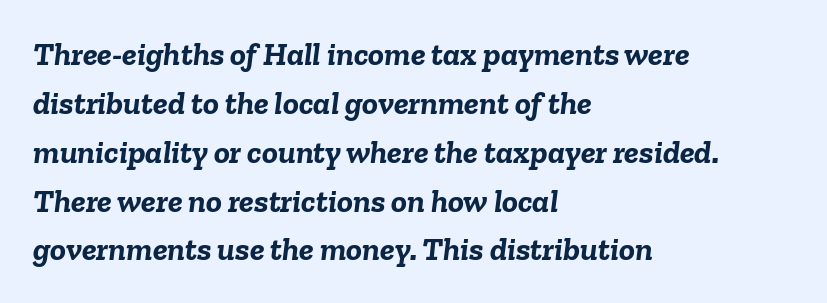
{"italic": "yes", "lean": "right", "slant_degrees": 6, "bold": "yes", "weight": "semibold", "width": "normal", "stroke_contrast": "low", "x_height": "medium", "monospaced": "no", "underline": "no", "align": "left", "line_spacing": "normal", "line_spacing_ratio": 1.48, "letter_spacing": "normal", "letter_spacing_em": 0.0, "glyph_px": 33}
